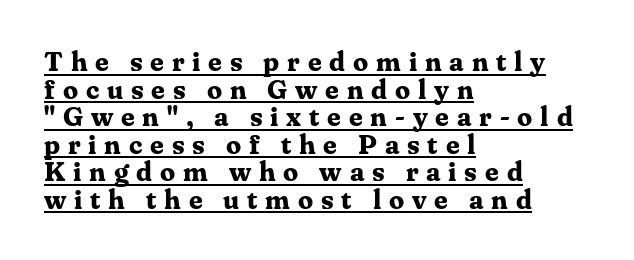
Q: Is the text bold? A: Yes.
Q: Is the text italic (slanted)? A: No, it is upright.
Q: Is the text underlined? A: Yes.
Q: How is the paragraph aligned? A: Left-aligned.
Q: Is the spacing between letters normal or unusually wide? A: Unusually wide.
Q: Is the spacing between lines tight, normal or loose? A: Tight.
